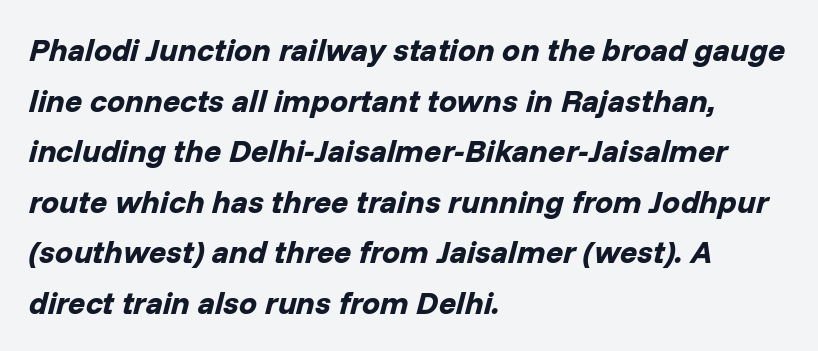
Q: Is the text bold? A: Yes.
Q: Is the text italic (slanted)? A: Yes, it leans right by about 14 degrees.
Q: Is the text underlined? A: No.
Q: How is the paragraph aligned? A: Left-aligned.
Q: Is the spacing between letters normal or unusually wide? A: Normal.
Q: Is the spacing between lines tight, normal or loose? A: Normal.
Q: Width (condensed, normal, or wide)? A: Normal.
Q: Stroke contrast? A: Low.
Q: x-height? A: Medium.
Q: Monospaced? A: No.
